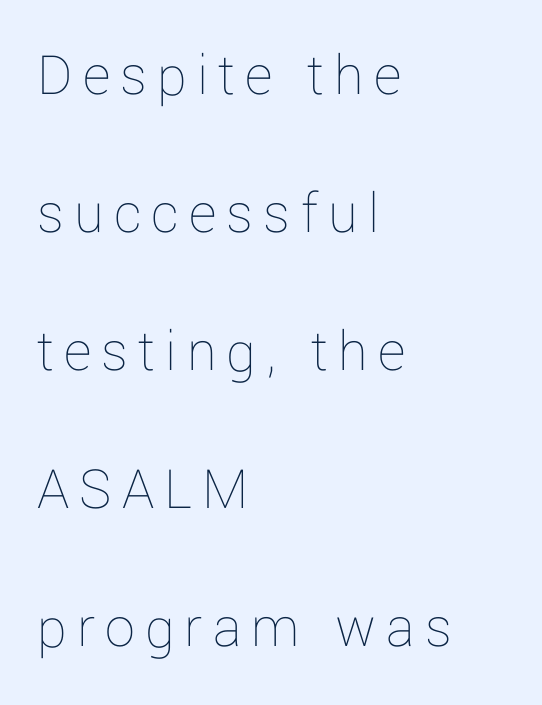
The image shows 60 px thin type, upright; set left-aligned, loose line spacing (2.3x), not underlined; low stroke contrast and a medium x-height.
